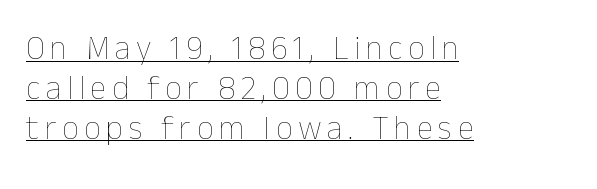
The image shows 33 px thin type, upright; set left-aligned, line spacing 1.21x, underlined; low stroke contrast and a medium x-height.
